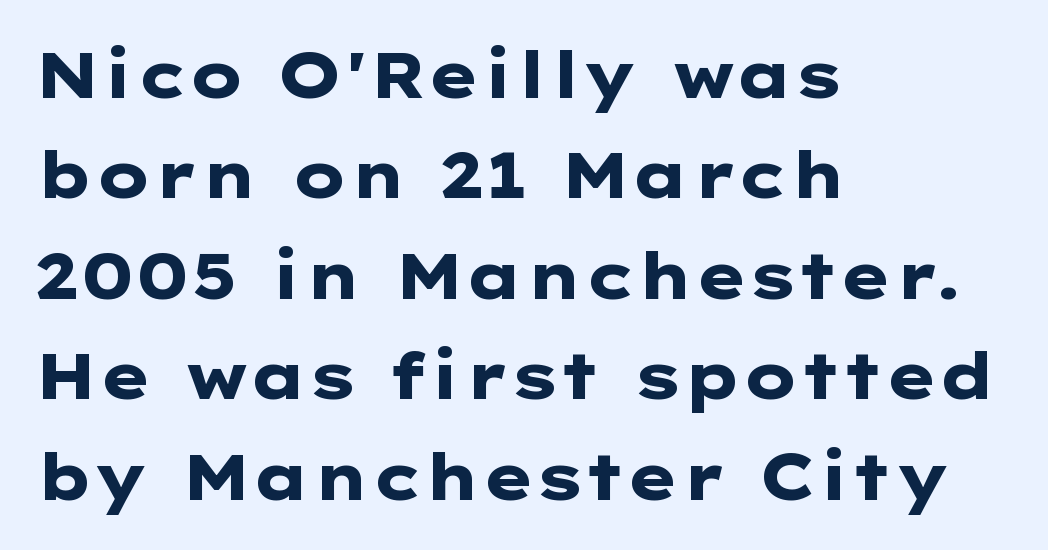
Look at the tracking — it's just the regular setting, nothing added. The characters display no serif detailing; their extremities are plain. The ragged edge is on the right, which tells us the setting is flush left. The block of text has a typical density, with ordinary space between rows. Look at the stroke-to-counter ratio: heavy, a bold. Just letters on the line, the space beneath them empty.
